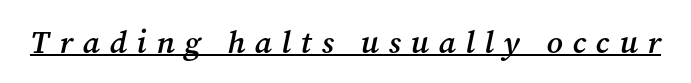
Q: Is the text bold? A: Semi-bold.
Q: Is the text italic (slanted)? A: Yes, it leans right by about 12 degrees.
Q: Is the typeface a serif or a sans-serif typeface? A: Serif.
Q: Is the text underlined? A: Yes.
Q: Is the spacing between letters normal or unusually wide? A: Unusually wide.
Q: Width (condensed, normal, or wide)? A: Normal.
Q: Stroke contrast? A: Medium.
Q: x-height? A: Medium.
Q: Monospaced? A: No.
